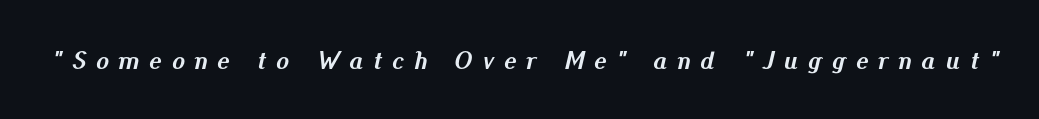
The glyphs look as if they've been sheared to an angle. The strokes are fattened all the way to bold. This rendering widens character spacing well past its baseline value. Rule under the text: the space is simply empty.
